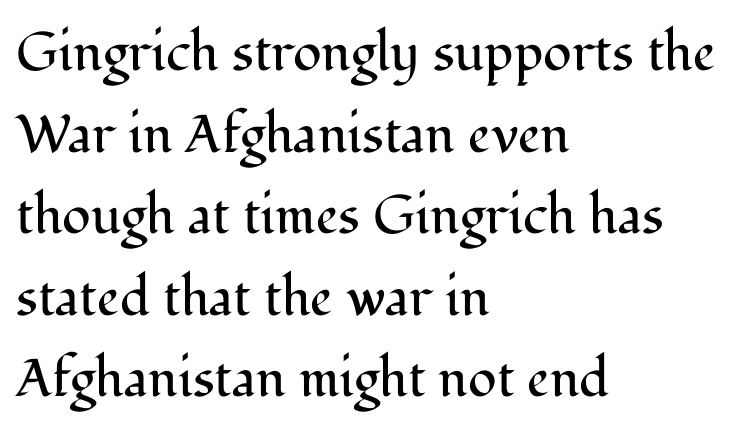
The image shows 53 px regular-weight serif type, upright; set left-aligned, normal line spacing (1.54x), normal letter spacing, not underlined; medium stroke contrast and a medium x-height.
